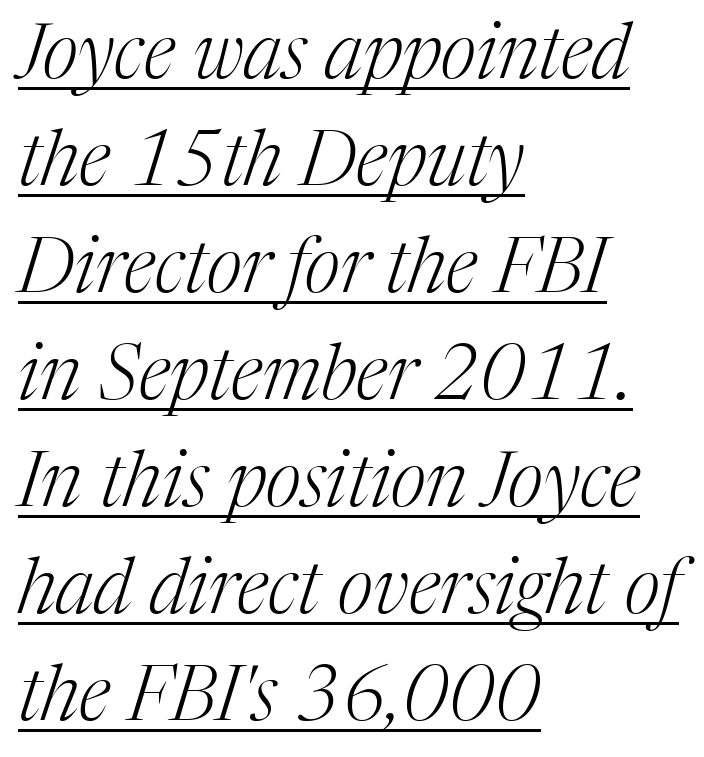
Q: Is the text bold? A: No.
Q: Is the text italic (slanted)? A: Yes, it leans right by about 17 degrees.
Q: Is the typeface a serif or a sans-serif typeface? A: Serif.
Q: Is the text underlined? A: Yes.
Q: How is the paragraph aligned? A: Left-aligned.
Q: Is the spacing between letters normal or unusually wide? A: Normal.
Q: Is the spacing between lines tight, normal or loose? A: Normal.
Q: Width (condensed, normal, or wide)? A: Normal.
Q: Stroke contrast? A: Medium.
Q: x-height? A: Medium.
Q: Monospaced? A: No.
